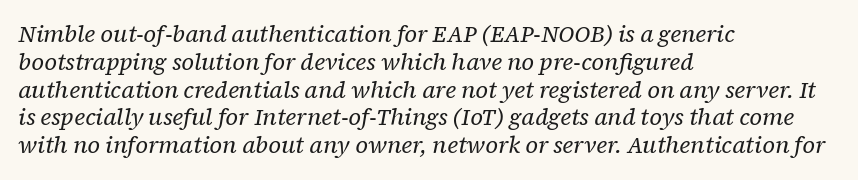
Q: Is the text bold? A: No.
Q: Is the text italic (slanted)? A: Yes, it leans right by about 12 degrees.
Q: Is the text underlined? A: No.
Q: How is the paragraph aligned? A: Left-aligned.
Q: Is the spacing between letters normal or unusually wide? A: Normal.
